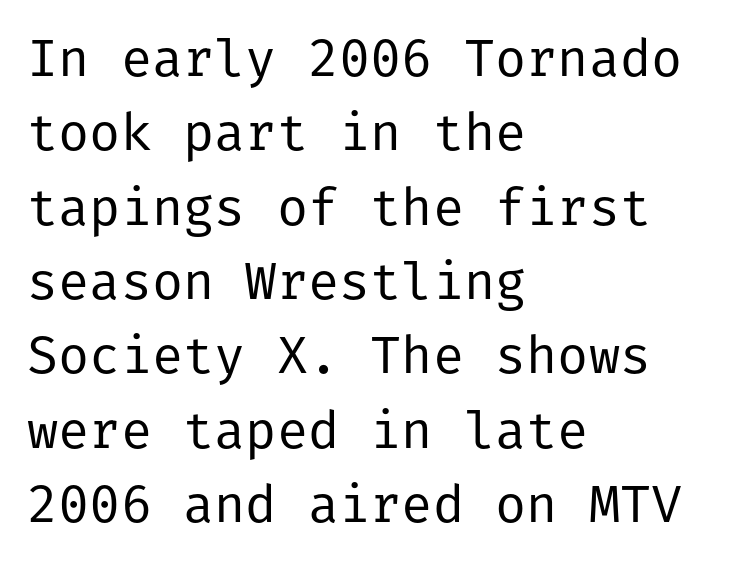
Q: Is the text bold? A: No.
Q: Is the text italic (slanted)? A: No, it is upright.
Q: Is the typeface a serif or a sans-serif typeface? A: Sans-serif.
Q: Is the text underlined? A: No.
Q: How is the paragraph aligned? A: Left-aligned.
Q: Is the spacing between letters normal or unusually wide? A: Normal.
Q: Is the spacing between lines tight, normal or loose? A: Normal.
Q: Width (condensed, normal, or wide)? A: Normal.
Q: Stroke contrast? A: Low.
Q: x-height? A: Medium.
